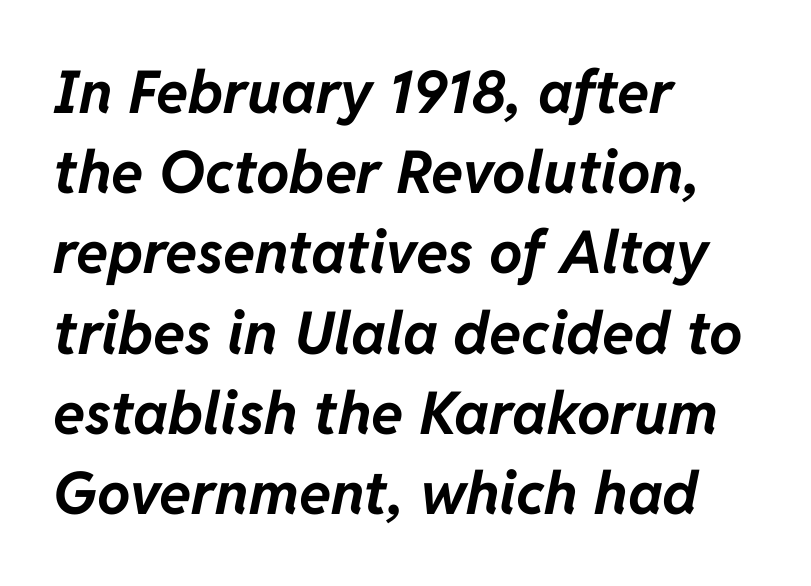
{"italic": "yes", "lean": "right", "slant_degrees": 11, "bold": "yes", "weight": "bold", "width": "normal", "stroke_contrast": "low", "x_height": "medium", "monospaced": "no", "underline": "no", "align": "left", "line_spacing": "normal", "line_spacing_ratio": 1.36, "letter_spacing": "normal", "letter_spacing_em": 0.0, "glyph_px": 59}
